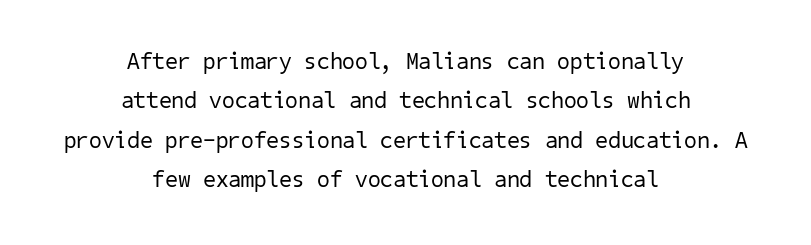
Ink coverage per letter is moderate at most. Check under the words: just untouched page. This rendering uses center alignment, leaving both contours irregular but symmetric. Characters follow at the spacing the type designer built in.
